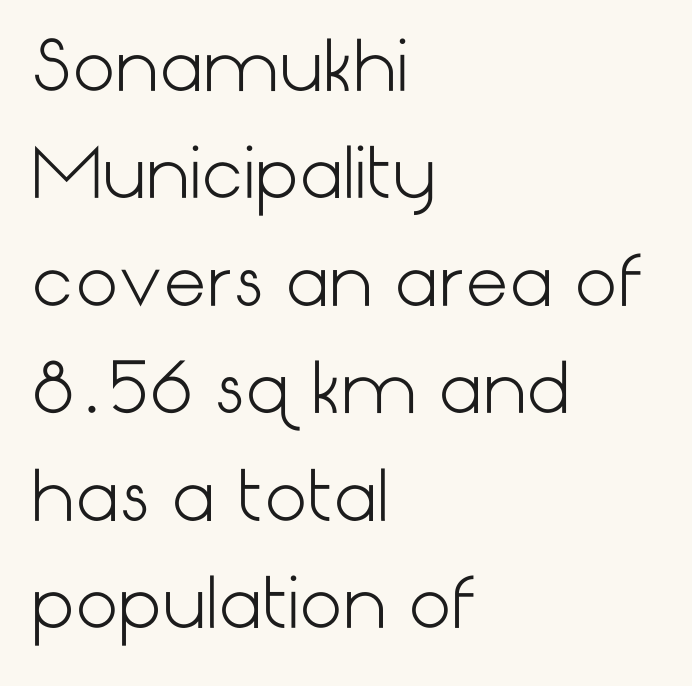
Q: Is the text bold? A: No.
Q: Is the text italic (slanted)? A: No, it is upright.
Q: Is the typeface a serif or a sans-serif typeface? A: Sans-serif.
Q: Is the text underlined? A: No.
Q: How is the paragraph aligned? A: Left-aligned.
Q: Is the spacing between letters normal or unusually wide? A: Normal.
Q: Is the spacing between lines tight, normal or loose? A: Normal.
Q: Width (condensed, normal, or wide)? A: Normal.
Q: Stroke contrast? A: Low.
Q: x-height? A: Medium.
